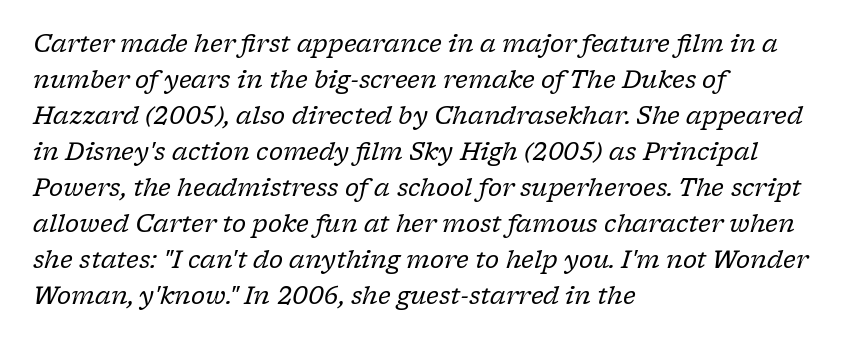
The image shows 24 px text type, italic (leaning right); set left-aligned, normal line spacing (1.5x), normal letter spacing, not underlined.
